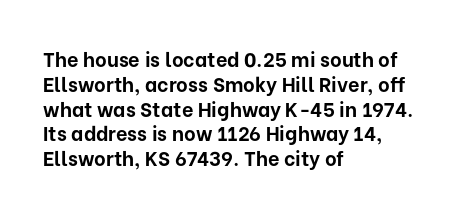
The image shows 20 px bold type, upright; set left-aligned, line spacing 1.24x, normal letter spacing, not underlined.
